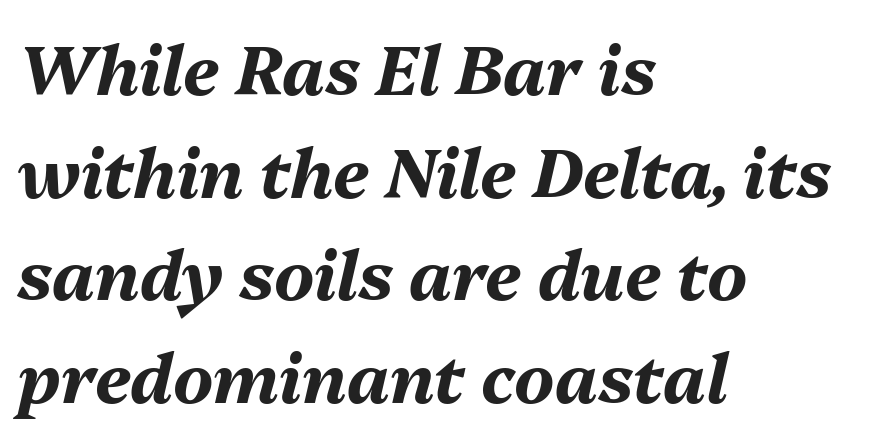
{"italic": "yes", "lean": "right", "slant_degrees": 13, "bold": "yes", "weight": "bold", "width": "normal", "stroke_contrast": "medium", "x_height": "medium", "monospaced": "no", "underline": "no", "align": "left", "line_spacing": "normal", "line_spacing_ratio": 1.51, "letter_spacing": "normal", "letter_spacing_em": 0.0, "glyph_px": 68}
